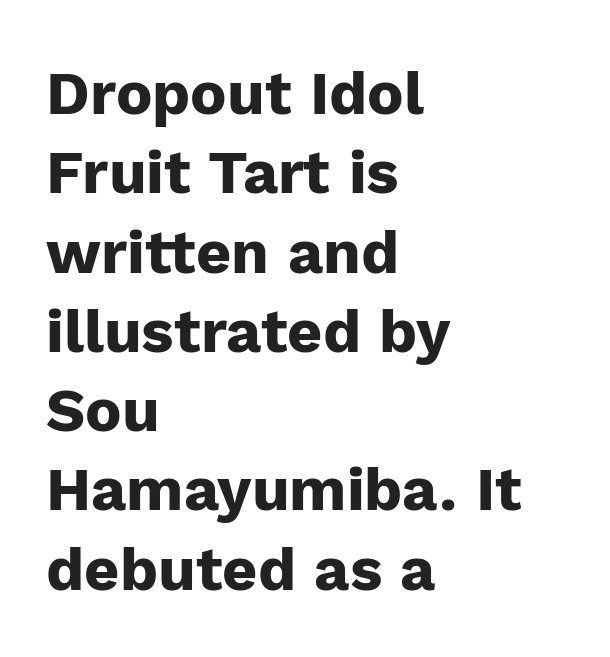
The image shows 61 px heavy sans-serif type, upright; set left-aligned, normal line spacing (1.3x), normal letter spacing, not underlined; low stroke contrast and a medium x-height.
